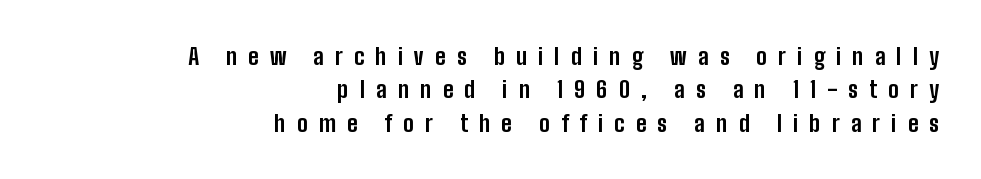
The font's upright variant was chosen for this text. The passage shown is not underscored anywhere. The rendering anchors every line to the right-hand side. How are the letters spaced? Widely, with obvious added tracking.
